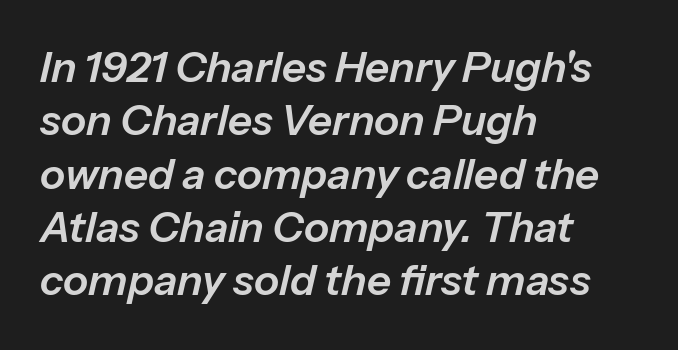
Q: Is the text italic (slanted)? A: Yes, it leans right by about 13 degrees.
Q: Is the text underlined? A: No.
Q: How is the paragraph aligned? A: Left-aligned.
Q: Is the spacing between letters normal or unusually wide? A: Normal.
Q: Is the spacing between lines tight, normal or loose? A: Normal.
Q: Width (condensed, normal, or wide)? A: Normal.
Q: Stroke contrast? A: Low.
Q: x-height? A: Medium.
Q: Monospaced? A: No.
